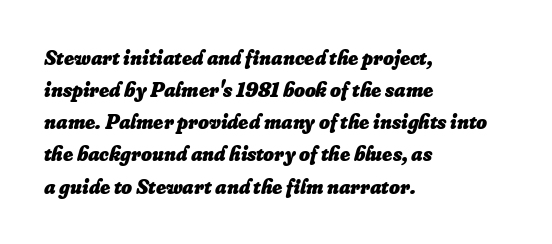
{"italic": "yes", "lean": "right", "slant_degrees": 16, "bold": "yes", "underline": "no", "align": "left", "line_spacing": "normal", "line_spacing_ratio": 1.53, "letter_spacing": "normal", "letter_spacing_em": 0.0, "glyph_px": 21}
